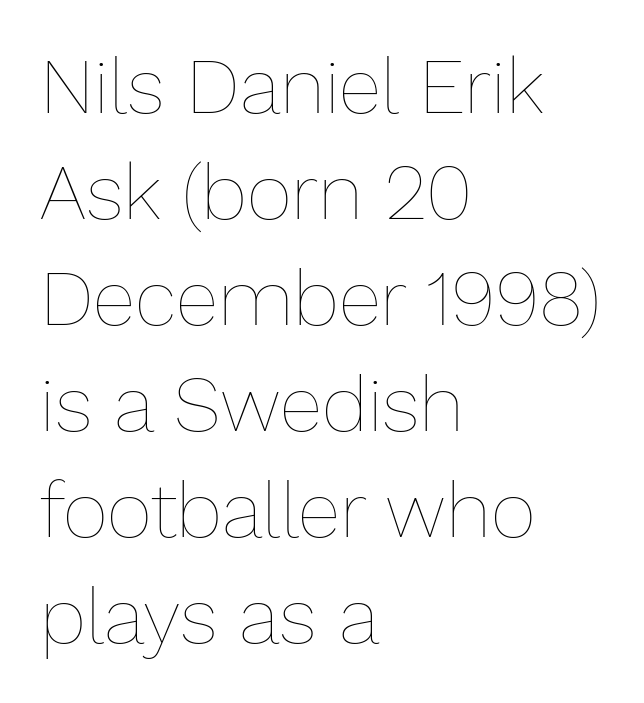
{"italic": "no", "bold": "no", "weight": "thin", "width": "normal", "stroke_contrast": "low", "x_height": "medium", "monospaced": "no", "underline": "no", "align": "left", "line_spacing": "normal", "line_spacing_ratio": 1.36, "letter_spacing": "normal", "letter_spacing_em": 0.0, "glyph_px": 78}
